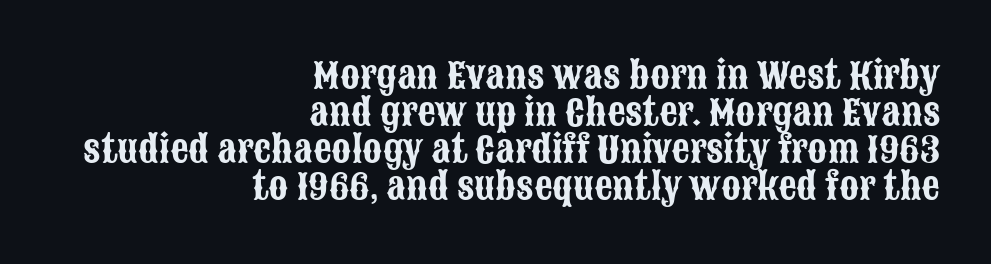
Do the characters align in a grid? No, the font is proportional. The tracking reads as untouched default to a designer's eye. Leftover space on each line is placed entirely before the opening word. Unmarked baselines from the first word to the last.
